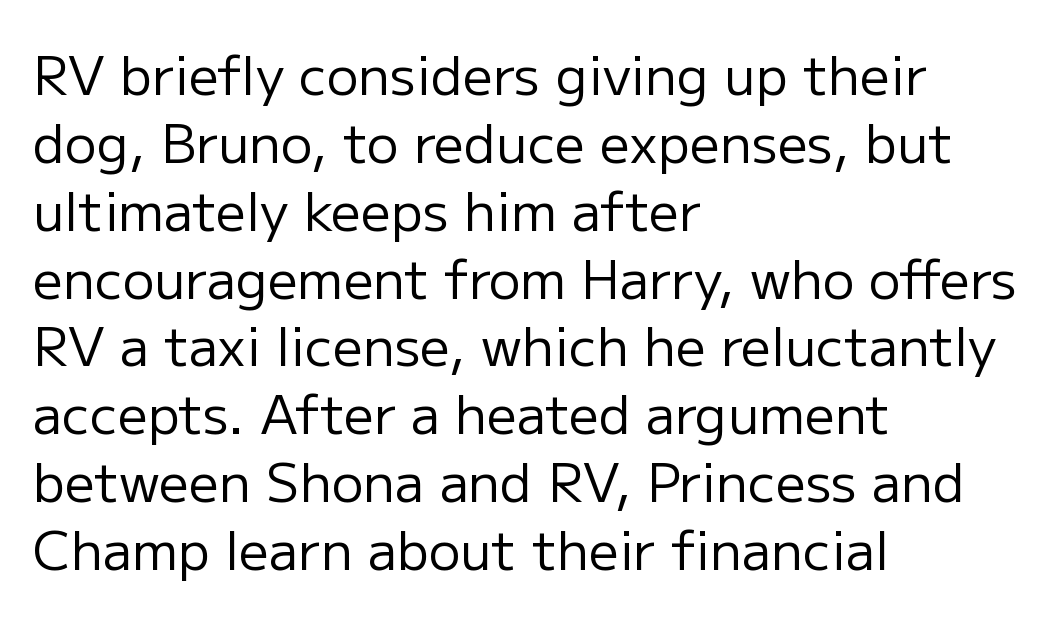
I'd call this a sans setting — the letters go barefoot. No extra ink here — the face is not bold. Tracking value appears to be zero — textbook default spacing. Upright lettering throughout. The glyphs are unaccompanied by any horizontal stroke below them. This sample is left-justified, so line endings fall wherever the words run out.
